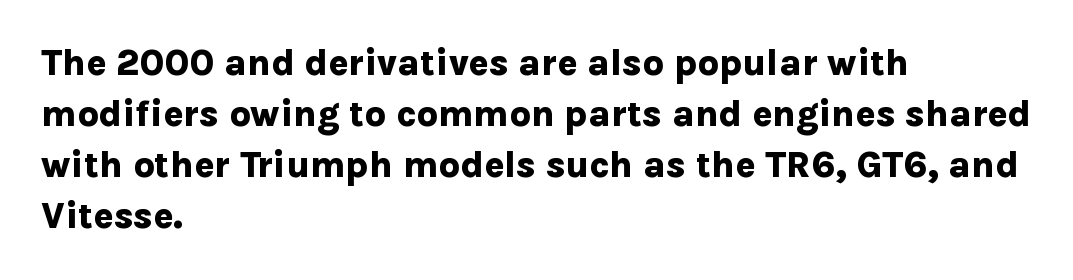
The image shows 37 px bold sans-serif type, upright; set left-aligned, normal line spacing (1.38x), normal letter spacing, not underlined; low stroke contrast and a medium x-height.
